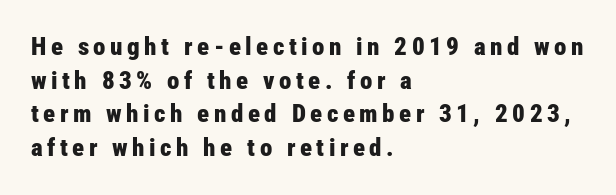
A typesetter would mark this as roman, not italic. Plenty of ink on the page — the face is bold. Leading: standard. Beneath every word, the page is bare. Teacher's note: observe the even left margin — that is flush-left alignment.
